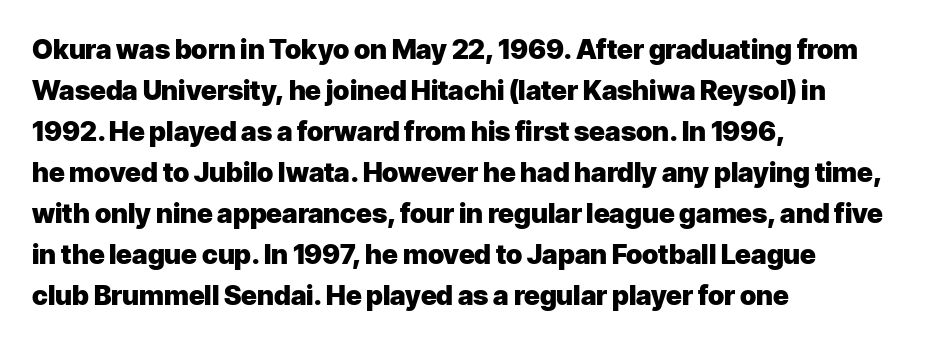
{"italic": "no", "bold": "yes", "underline": "no", "align": "left", "line_spacing": "normal", "line_spacing_ratio": 1.52, "letter_spacing": "normal", "letter_spacing_em": 0.0, "glyph_px": 27}
